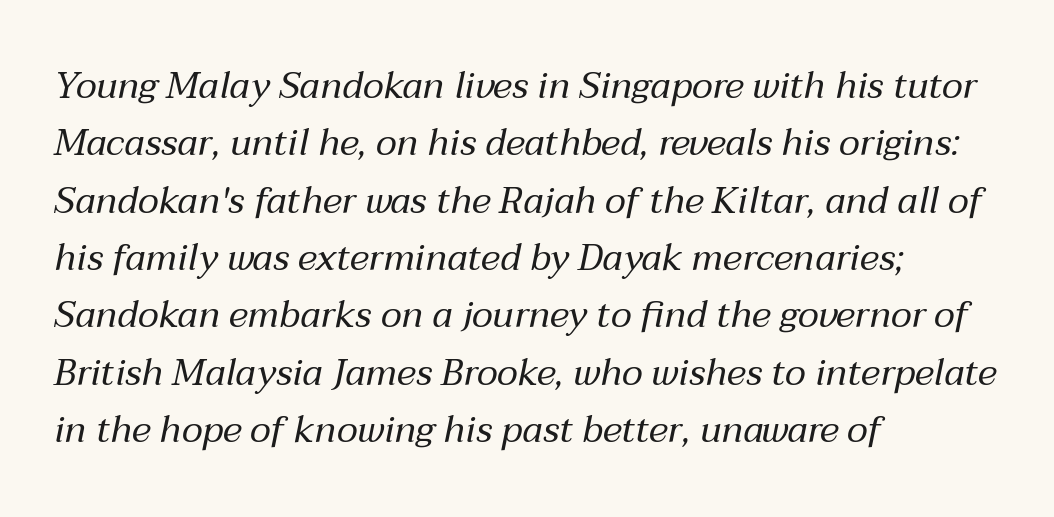
Q: Is the text bold? A: No.
Q: Is the text italic (slanted)? A: Yes, it leans right by about 12 degrees.
Q: Is the text underlined? A: No.
Q: How is the paragraph aligned? A: Left-aligned.
Q: Is the spacing between letters normal or unusually wide? A: Normal.
Q: Is the spacing between lines tight, normal or loose? A: Normal.
Q: Width (condensed, normal, or wide)? A: Normal.
Q: Stroke contrast? A: Medium.
Q: x-height? A: Medium.
Q: Monospaced? A: No.
